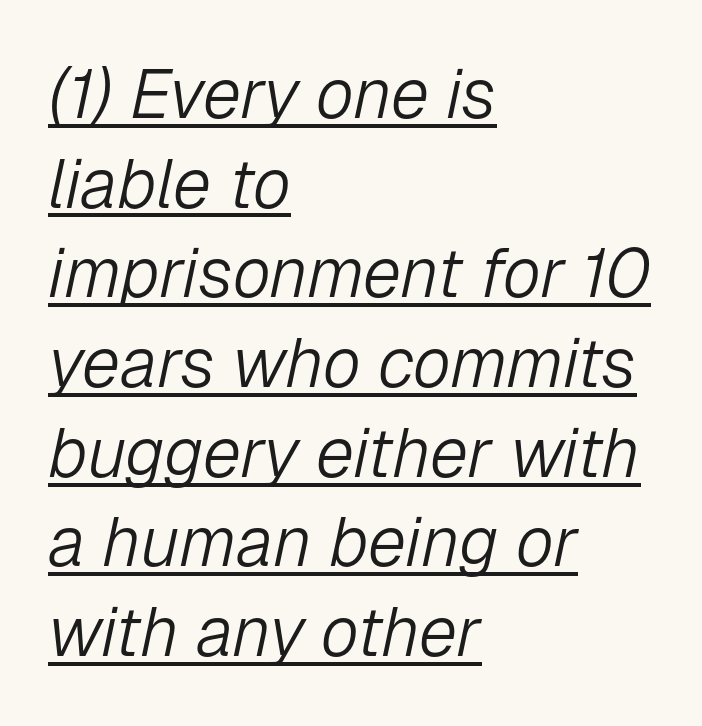
The image shows 69 px light type, italic (leaning right); set left-aligned, normal line spacing (1.3x), normal letter spacing, underlined; low stroke contrast and a medium x-height.
